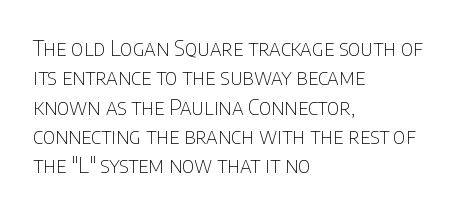
{"italic": "no", "bold": "no", "underline": "no", "align": "left", "line_spacing": "normal", "line_spacing_ratio": 1.33, "letter_spacing": "normal", "letter_spacing_em": 0.0, "glyph_px": 22}
